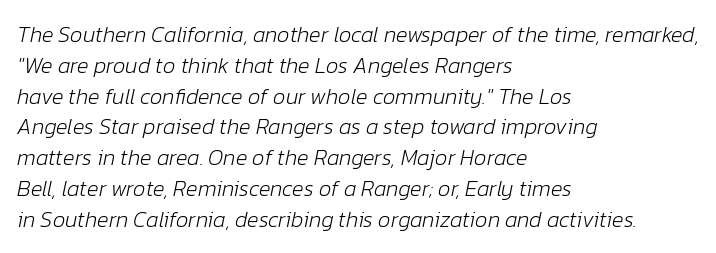
The image shows 22 px text type, italic (leaning right); set left-aligned, normal line spacing (1.4x), normal letter spacing, not underlined.
